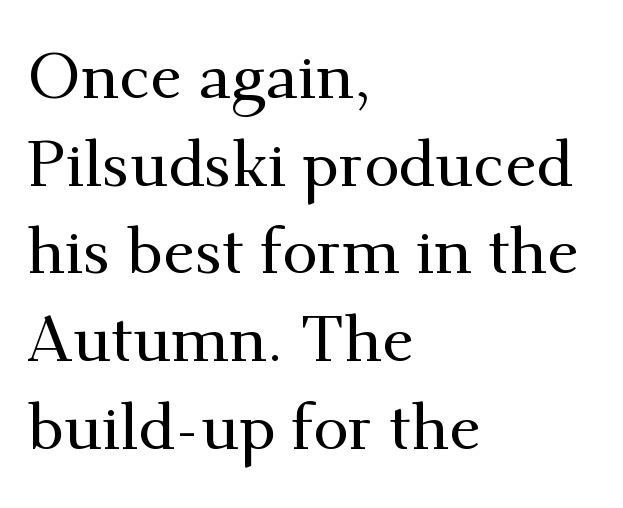
{"serif": "yes", "italic": "no", "width": "normal", "stroke_contrast": "medium", "x_height": "small", "monospaced": "no", "underline": "no", "align": "left", "line_spacing": "normal", "line_spacing_ratio": 1.37, "letter_spacing": "normal", "letter_spacing_em": 0.0, "glyph_px": 64}
